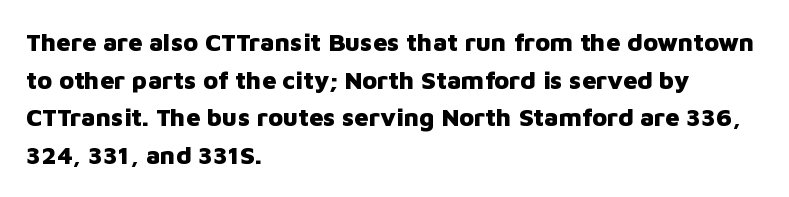
The image shows 25 px bold type, upright; set left-aligned, normal line spacing (1.51x), normal letter spacing, not underlined.
